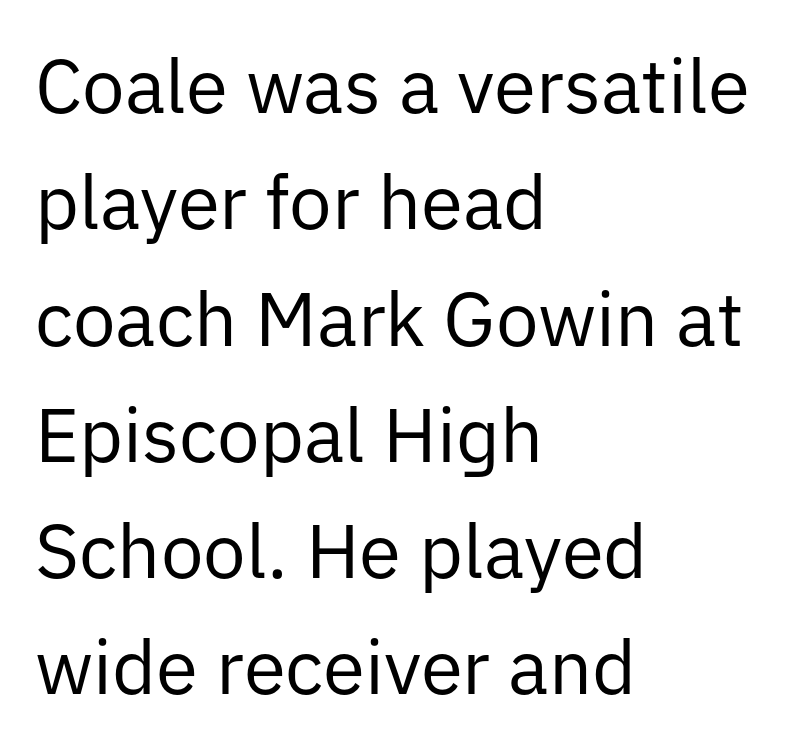
{"serif": "no", "italic": "no", "bold": "no", "weight": "regular", "width": "normal", "stroke_contrast": "low", "x_height": "medium", "monospaced": "no", "underline": "no", "align": "left", "line_spacing": "normal", "line_spacing_ratio": 1.53, "letter_spacing": "normal", "letter_spacing_em": 0.0, "glyph_px": 76}
